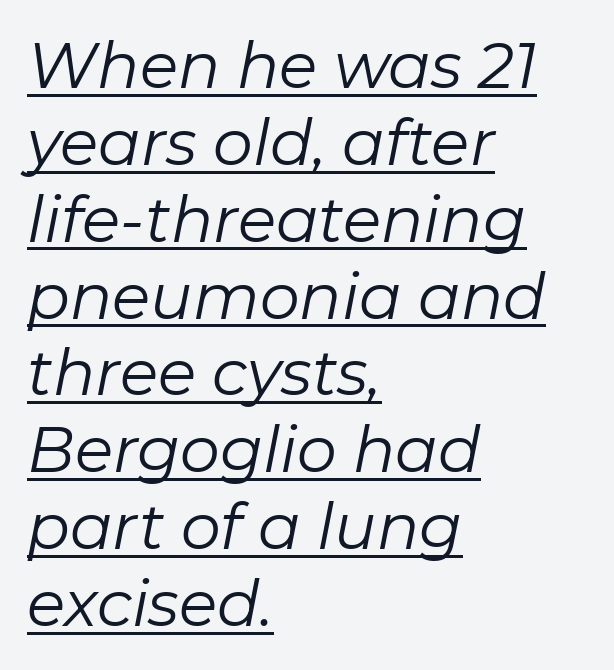
{"italic": "yes", "lean": "right", "slant_degrees": 11, "bold": "no", "weight": "regular", "width": "normal", "stroke_contrast": "low", "x_height": "medium", "monospaced": "no", "underline": "yes", "align": "left", "line_spacing_ratio": 1.22, "letter_spacing": "normal", "letter_spacing_em": 0.0, "glyph_px": 63}
